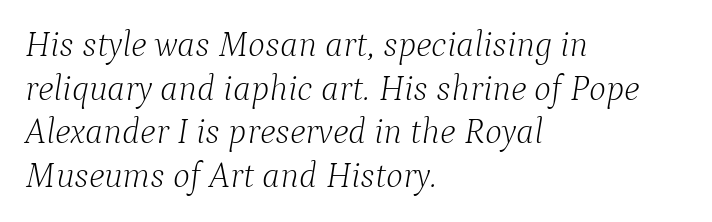
The image shows 36 px light serif type, italic (leaning right); set left-aligned, line spacing 1.21x, normal letter spacing, not underlined; low stroke contrast and a medium x-height.
